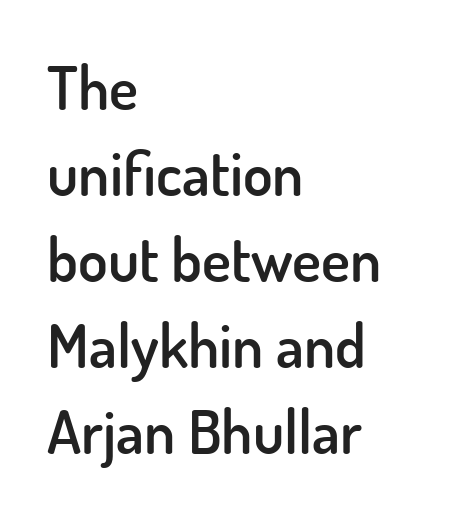
Look at the tracking — it's just the regular setting, nothing added. This rendering uses left alignment, leaving the right contour irregular. Posture: upright roman. Check under the words: just untouched page. The face used here is proportionally spaced, like ordinary book or web type.
